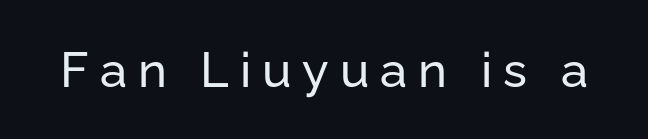
Q: Is the text italic (slanted)? A: No, it is upright.
Q: Is the typeface a serif or a sans-serif typeface? A: Sans-serif.
Q: Is the text underlined? A: No.
Q: Is the spacing between letters normal or unusually wide? A: Unusually wide.
Q: Width (condensed, normal, or wide)? A: Normal.
Q: Stroke contrast? A: Low.
Q: x-height? A: Medium.
Q: Monospaced? A: No.
